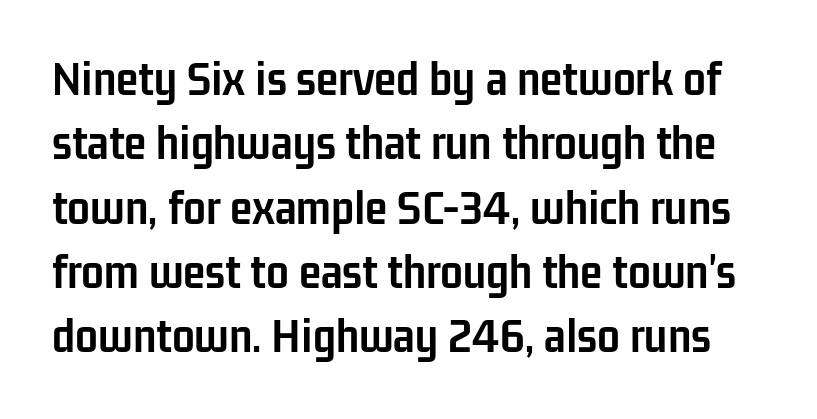
Q: Is the text bold? A: Yes.
Q: Is the text italic (slanted)? A: No, it is upright.
Q: Is the typeface a serif or a sans-serif typeface? A: Sans-serif.
Q: Is the text underlined? A: No.
Q: Is the spacing between letters normal or unusually wide? A: Normal.
Q: Is the spacing between lines tight, normal or loose? A: Normal.
Q: Width (condensed, normal, or wide)? A: Condensed.
Q: Stroke contrast? A: Low.
Q: x-height? A: Medium.
Q: Monospaced? A: No.
